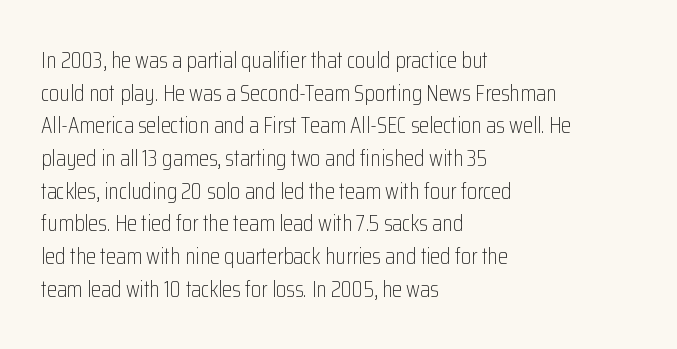
Q: Is the text bold? A: No.
Q: Is the text italic (slanted)? A: No, it is upright.
Q: Is the text underlined? A: No.
Q: How is the paragraph aligned? A: Left-aligned.
Q: Is the spacing between letters normal or unusually wide? A: Normal.
Q: Is the spacing between lines tight, normal or loose? A: Normal.
